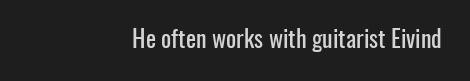
Q: Is the text italic (slanted)? A: No, it is upright.
Q: Is the text underlined? A: No.
Q: How is the paragraph aligned? A: Right-aligned.
Q: Is the spacing between letters normal or unusually wide? A: Normal.
